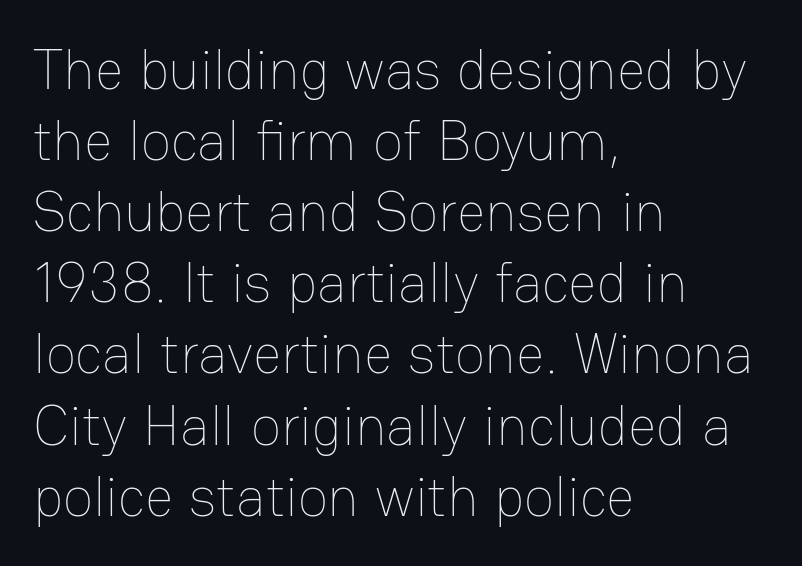
The image shows 56 px thin type, upright; set left-aligned, normal line spacing (1.27x), normal letter spacing, not underlined; low stroke contrast and a medium x-height.
